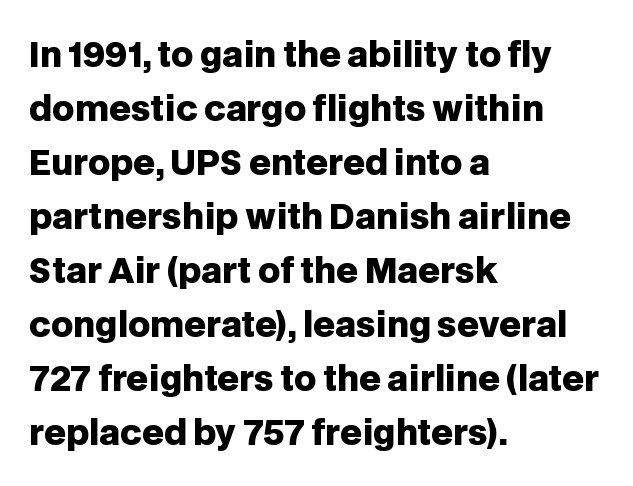
The passage shown is emphatically bold. Character widths vary here, with narrow letters taking less room than wide ones. The text was rendered using a sans face with plain stroke endings. The passage shown is not underscored anywhere.
